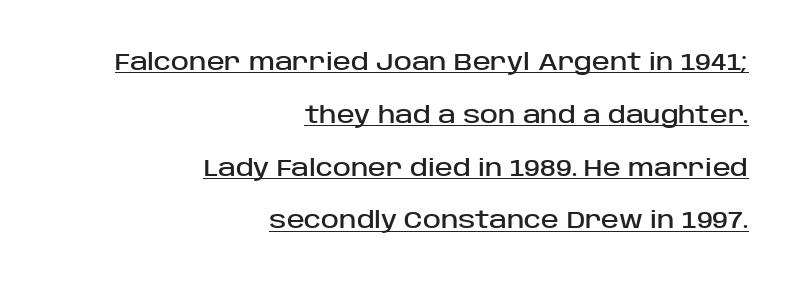
Q: Is the text italic (slanted)? A: No, it is upright.
Q: Is the text underlined? A: Yes.
Q: How is the paragraph aligned? A: Right-aligned.
Q: Is the spacing between letters normal or unusually wide? A: Normal.
Q: Is the spacing between lines tight, normal or loose? A: Loose.
